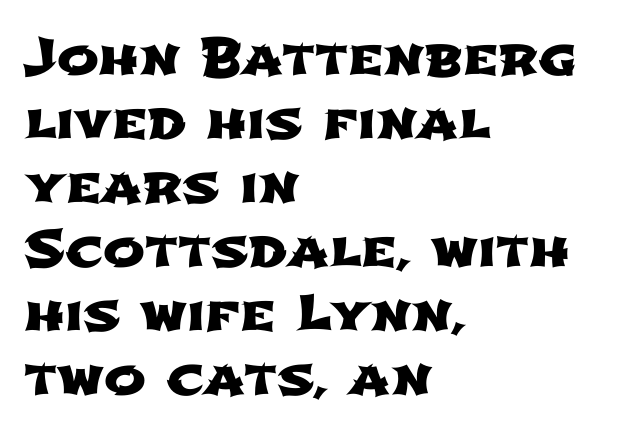
The image shows 50 px wide sans-serif type; set left-aligned, normal line spacing (1.28x), normal letter spacing, not underlined; low stroke contrast and a medium x-height.
